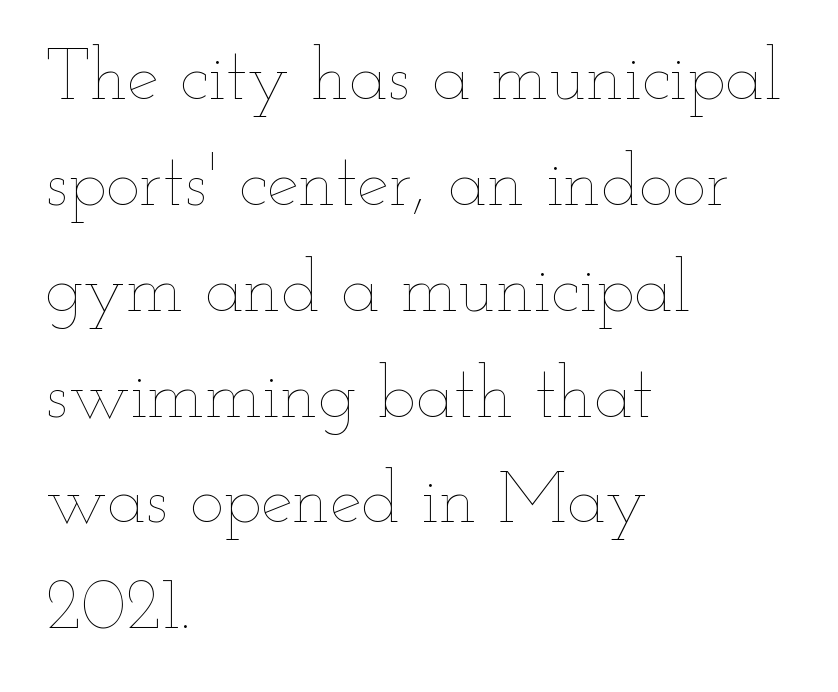
{"italic": "no", "bold": "no", "weight": "thin", "width": "wide", "stroke_contrast": "low", "x_height": "small", "monospaced": "no", "underline": "no", "align": "left", "line_spacing": "normal", "line_spacing_ratio": 1.47, "letter_spacing": "normal", "letter_spacing_em": 0.0, "glyph_px": 72}
